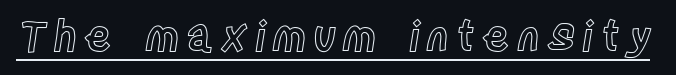
{"width": "condensed", "x_height": "large", "monospaced": "no", "underline": "yes", "glyph_px": 42}
